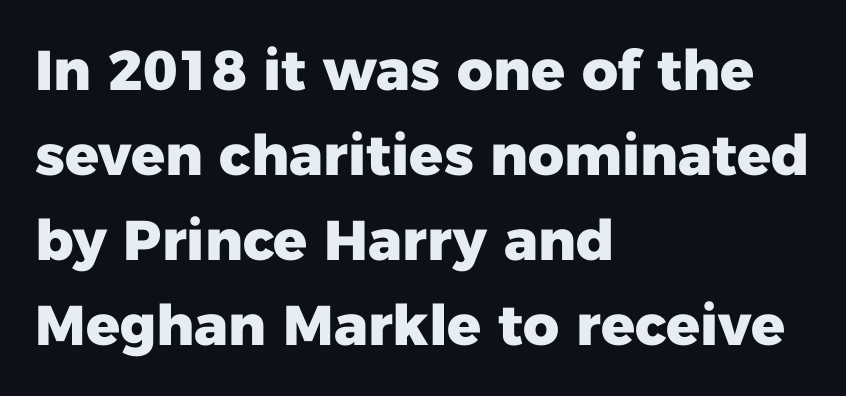
Q: Is the text bold? A: Yes.
Q: Is the text italic (slanted)? A: No, it is upright.
Q: Is the typeface a serif or a sans-serif typeface? A: Sans-serif.
Q: Is the text underlined? A: No.
Q: How is the paragraph aligned? A: Left-aligned.
Q: Is the spacing between letters normal or unusually wide? A: Normal.
Q: Is the spacing between lines tight, normal or loose? A: Normal.
Q: Width (condensed, normal, or wide)? A: Normal.
Q: Stroke contrast? A: Low.
Q: x-height? A: Medium.
Q: Monospaced? A: No.
